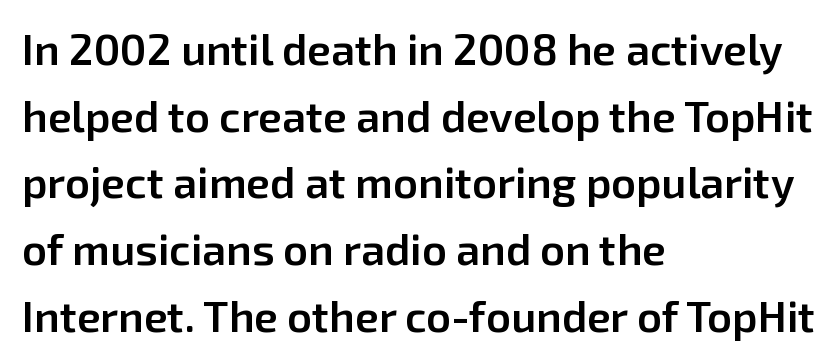
{"serif": "no", "italic": "no", "bold": "semi", "weight": "semibold", "width": "normal", "stroke_contrast": "low", "x_height": "medium", "monospaced": "no", "underline": "no", "align": "left", "line_spacing": "normal", "line_spacing_ratio": 1.55, "letter_spacing": "normal", "letter_spacing_em": 0.0, "glyph_px": 43}
